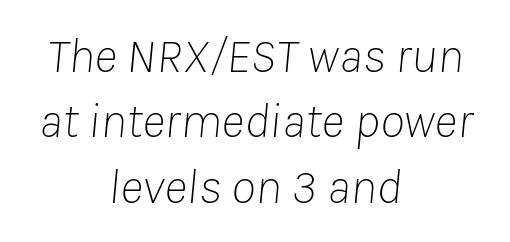
{"italic": "yes", "lean": "right", "slant_degrees": 8, "bold": "no", "weight": "thin", "width": "normal", "stroke_contrast": "low", "x_height": "medium", "monospaced": "no", "underline": "no", "align": "center", "line_spacing": "normal", "line_spacing_ratio": 1.31, "letter_spacing": "normal", "letter_spacing_em": 0.0, "glyph_px": 50}
